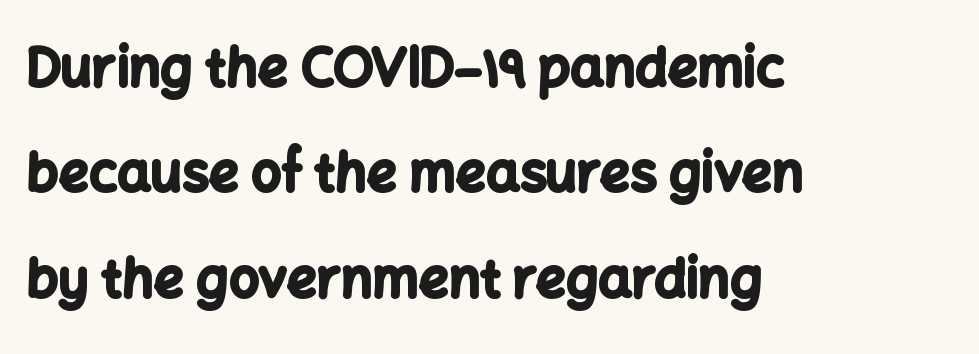
The lines are spread far apart with generous leading. The axis of the letterforms is exactly vertical. A sans-serif font was chosen for this passage. The text block is weighted toward the left margin, trailing off unevenly rightward. These words are printed bold, with thick strokes throughout. Anything drawn beneath the words? Only blank space.
